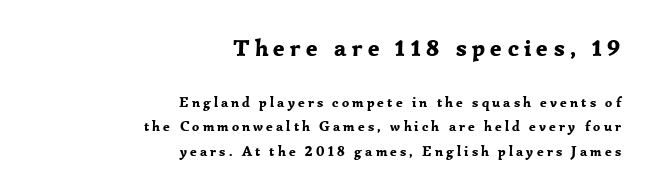
{"italic": "no", "bold": "yes", "underline": "no", "align": "right", "line_spacing_ratio": 1.74, "letter_spacing": "wide", "letter_spacing_em": 0.22, "larger_block": "first", "size_ratio": 1.71, "glyph_px": 24}
